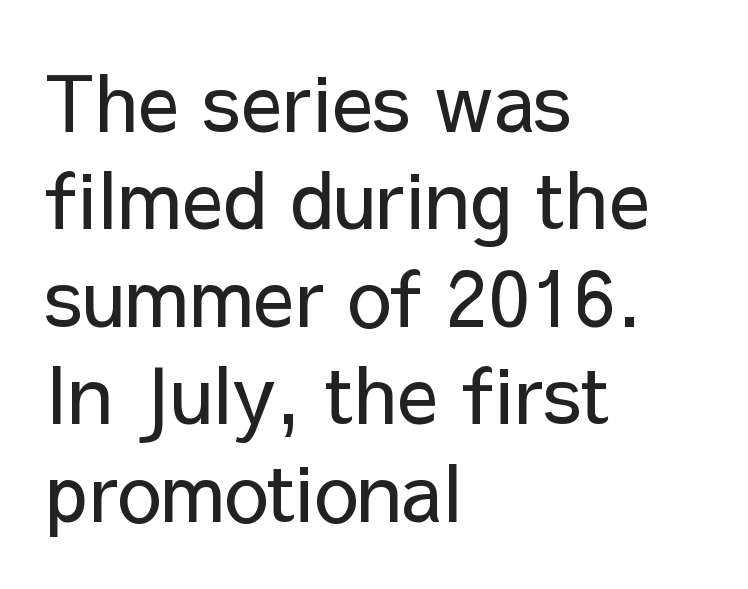
The weight would be labelled regular, book, light, or lighter still. The leading is moderate, giving the passage an even texture. Think of a printed novel: that variable character pitch is what you see here. Font category for this specimen: sans-serif. Lines of text with bare space underneath.
